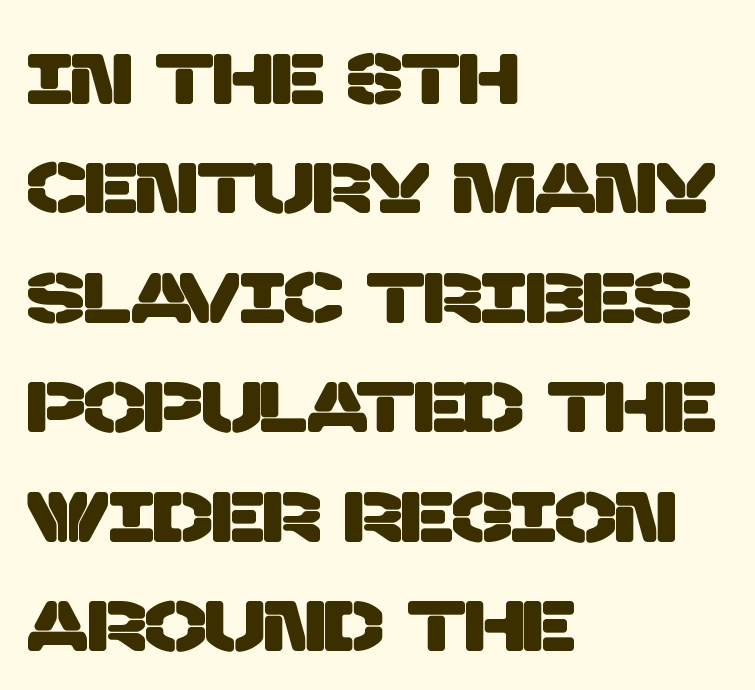
The image shows 72 px sans-serif type; set left-aligned, normal line spacing (1.52x), normal letter spacing, not underlined; low stroke contrast and a large x-height.
